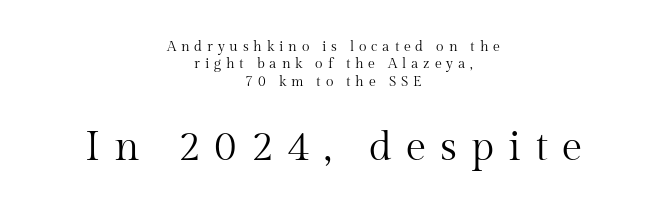
{"serif": "yes", "italic": "no", "bold": "no", "weight": "regular", "width": "normal", "stroke_contrast": "medium", "x_height": "medium", "monospaced": "no", "underline": "no", "align": "center", "line_spacing": "normal", "line_spacing_ratio": 1.25, "letter_spacing": "wide", "letter_spacing_em": 0.34, "larger_block": "second", "size_ratio": 2.93, "glyph_px": 41}
